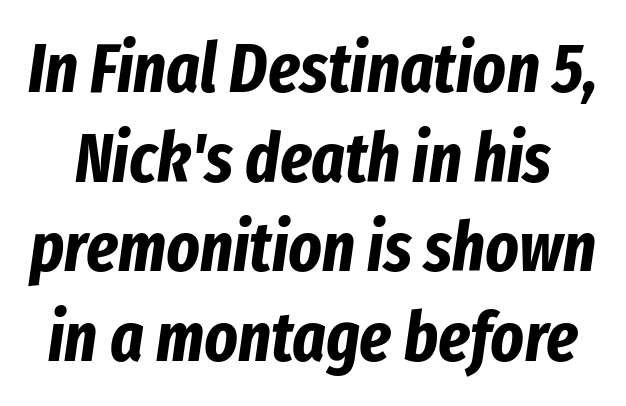
Q: Is the text bold? A: Yes.
Q: Is the text italic (slanted)? A: Yes, it leans right by about 8 degrees.
Q: Is the text underlined? A: No.
Q: Is the spacing between letters normal or unusually wide? A: Normal.
Q: Is the spacing between lines tight, normal or loose? A: Normal.
Q: Width (condensed, normal, or wide)? A: Condensed.
Q: Stroke contrast? A: Low.
Q: x-height? A: Medium.
Q: Monospaced? A: No.
